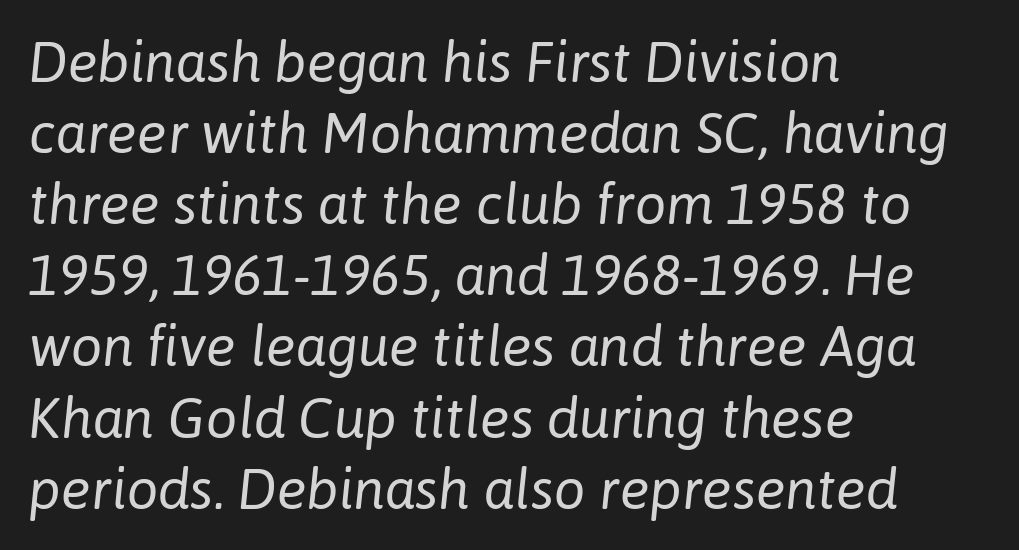
These lines keep a tight, regular rhythm from letter to letter. The text carries the slant typical of an italic or oblique font. Here the designer chose a conventional face with non-uniform glyph widths. The font sits on the lighter half of the weight spectrum, regular included. The paragraph has a hard left edge and a soft right edge.
